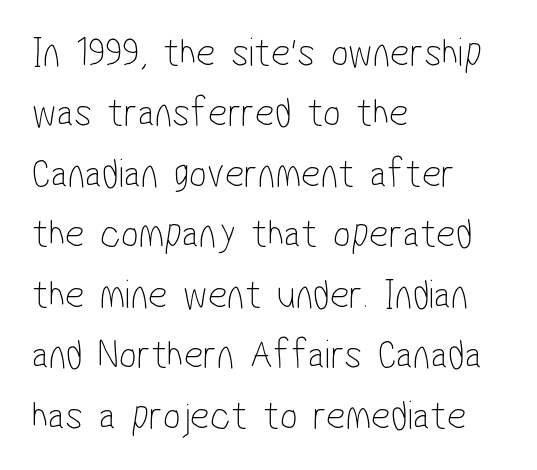
{"serif": "no", "bold": "no", "weight": "thin", "width": "condensed", "stroke_contrast": "low", "x_height": "medium", "monospaced": "no", "underline": "no", "align": "left", "line_spacing": "normal", "line_spacing_ratio": 1.44, "letter_spacing": "normal", "letter_spacing_em": 0.0, "glyph_px": 42}
